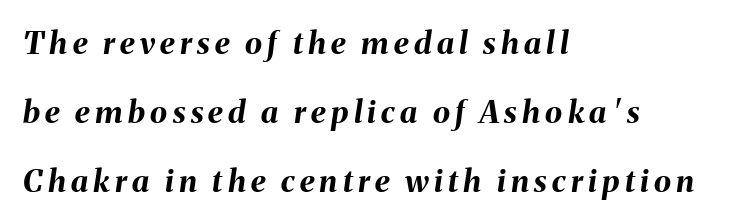
Q: Is the text bold? A: Yes.
Q: Is the text italic (slanted)? A: Yes, it leans right by about 8 degrees.
Q: Is the text underlined? A: No.
Q: How is the paragraph aligned? A: Left-aligned.
Q: Is the spacing between lines tight, normal or loose? A: Loose.
Q: Width (condensed, normal, or wide)? A: Normal.
Q: Stroke contrast? A: Medium.
Q: x-height? A: Medium.
Q: Monospaced? A: No.
